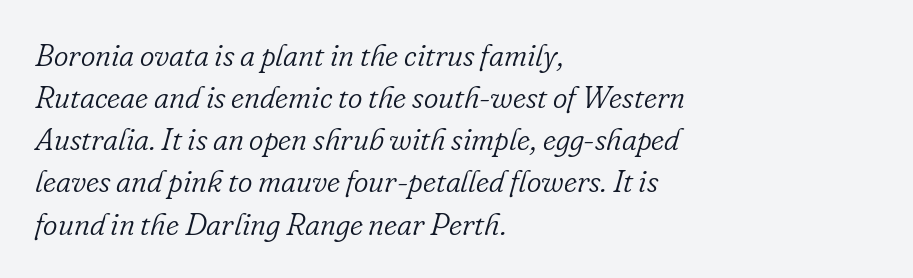
Horizontal alignment here is leftward, the default for most running prose. Note the varied advance widths — an 'i' is clearly narrower than an 'm'. Just letters on the line, the space beneath them empty. Looking at the ascenders, they clearly lean. Does the leading feel generous? No, just average. These lines are composed in type with serifs.
